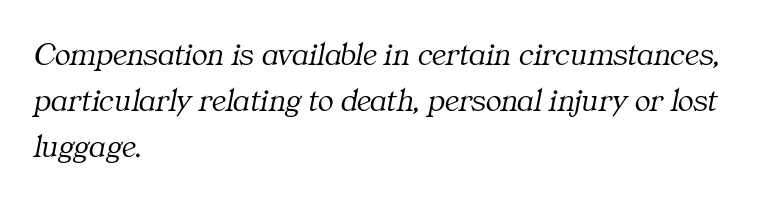
{"serif": "yes", "italic": "yes", "lean": "right", "slant_degrees": 11, "bold": "no", "weight": "light", "width": "normal", "stroke_contrast": "medium", "x_height": "medium", "monospaced": "no", "underline": "no", "align": "left", "line_spacing": "normal", "line_spacing_ratio": 1.4, "letter_spacing": "normal", "letter_spacing_em": 0.0, "glyph_px": 33}
